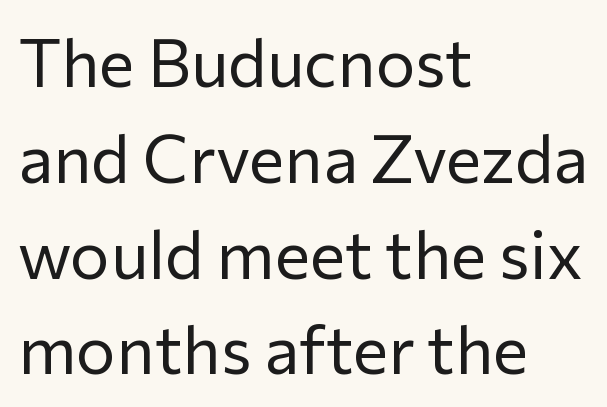
{"serif": "no", "italic": "no", "bold": "no", "weight": "regular", "width": "normal", "stroke_contrast": "low", "x_height": "medium", "monospaced": "no", "underline": "no", "align": "left", "line_spacing": "normal", "line_spacing_ratio": 1.43, "letter_spacing": "normal", "letter_spacing_em": 0.0, "glyph_px": 67}
